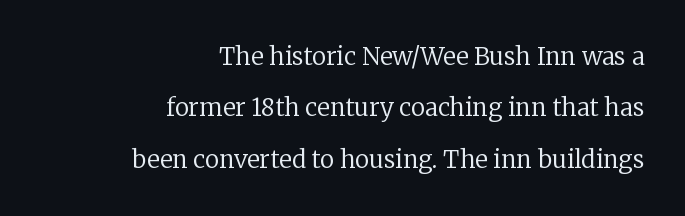
The rendering uses a large line-height, opening up the rows. Caption: multi-line text, flush right, ragged left. Does the lettering tilt? It doesn't — this is upright. The strokes carry an ordinary text weight at most.
